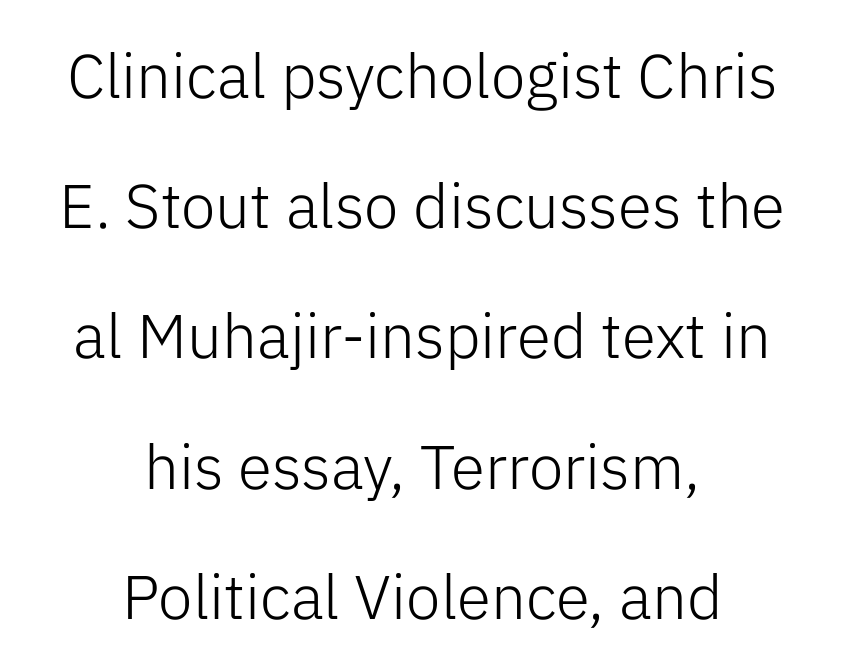
Q: Is the text bold? A: No.
Q: Is the text italic (slanted)? A: No, it is upright.
Q: Is the typeface a serif or a sans-serif typeface? A: Sans-serif.
Q: Is the text underlined? A: No.
Q: How is the paragraph aligned? A: Centered.
Q: Is the spacing between letters normal or unusually wide? A: Normal.
Q: Is the spacing between lines tight, normal or loose? A: Loose.
Q: Width (condensed, normal, or wide)? A: Normal.
Q: Stroke contrast? A: Low.
Q: x-height? A: Medium.
Q: Monospaced? A: No.
